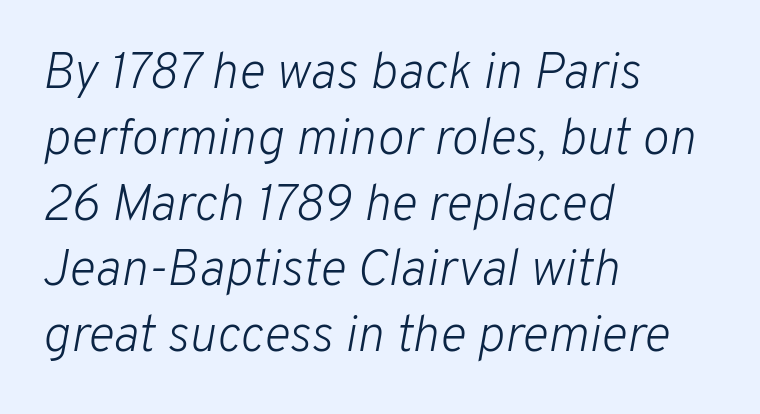
The image shows 51 px light type, italic (leaning right); set left-aligned, normal line spacing (1.29x), normal letter spacing, not underlined; low stroke contrast and a medium x-height.
